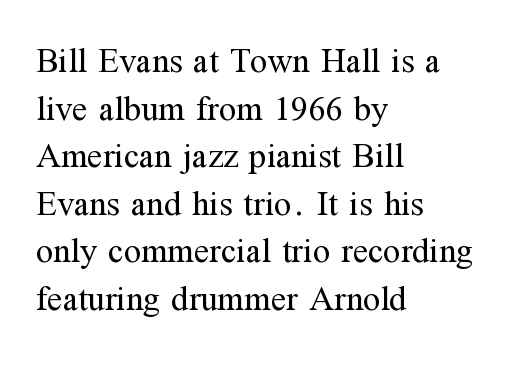
The font is comparable to plain body text, perhaps lighter. Classification — serif. Upright lettering throughout. Proportional: the letters do not fall into vertical columns. A typesetter would call this zero additional tracking. The vertical gap from one line to the next is medium.
